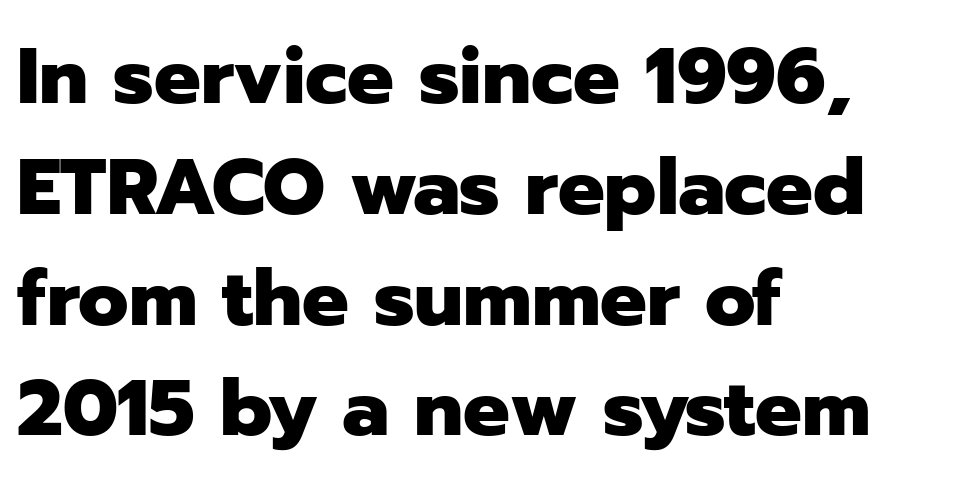
{"serif": "no", "italic": "no", "bold": "yes", "weight": "heavy", "width": "normal", "stroke_contrast": "low", "x_height": "medium", "monospaced": "no", "underline": "no", "align": "left", "line_spacing": "normal", "line_spacing_ratio": 1.42, "letter_spacing": "normal", "letter_spacing_em": 0.0, "glyph_px": 78}
